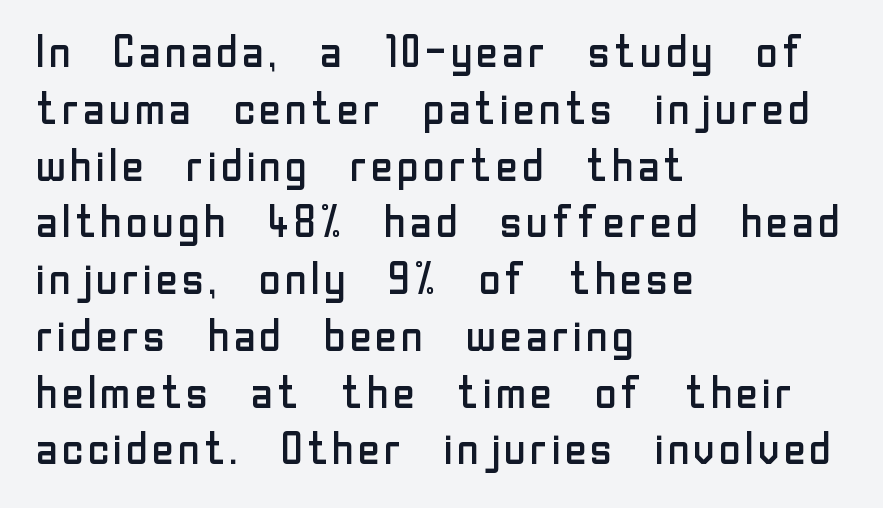
Q: Is the text bold? A: No.
Q: Is the text italic (slanted)? A: No, it is upright.
Q: Is the typeface a serif or a sans-serif typeface? A: Sans-serif.
Q: Is the text underlined? A: No.
Q: How is the paragraph aligned? A: Left-aligned.
Q: Is the spacing between letters normal or unusually wide? A: Normal.
Q: Is the spacing between lines tight, normal or loose? A: Normal.
Q: Width (condensed, normal, or wide)? A: Normal.
Q: Stroke contrast? A: Low.
Q: x-height? A: Medium.
Q: Monospaced? A: No.
